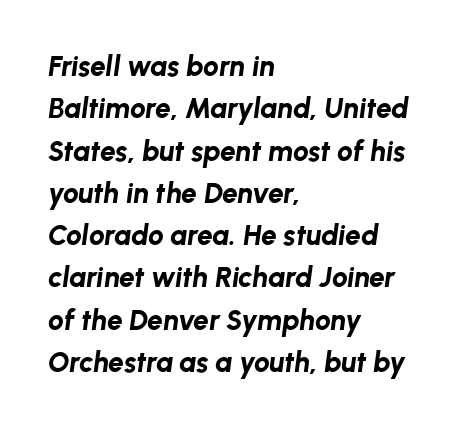
{"italic": "yes", "lean": "right", "slant_degrees": 8, "bold": "yes", "weight": "bold", "width": "normal", "stroke_contrast": "low", "x_height": "medium", "monospaced": "no", "underline": "no", "align": "left", "line_spacing": "normal", "line_spacing_ratio": 1.51, "letter_spacing": "normal", "letter_spacing_em": 0.0, "glyph_px": 28}
